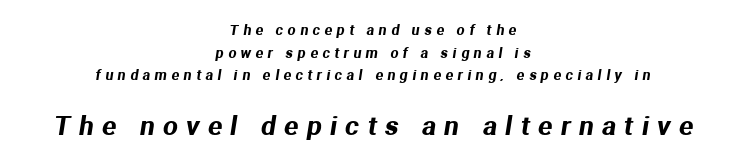
A centered setting, common on invitations and titles, is used for this passage. Block two is the big one; block one sits smaller above it. The horizontal fit of the characters is loose and conspicuously gappy. The rows are spaced the way most documents space them. Nobody drew a line under any word here.
